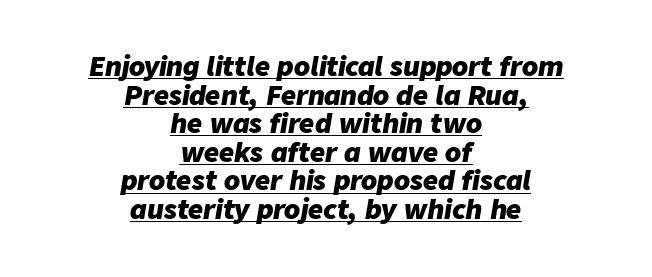
Q: Is the text bold? A: Yes.
Q: Is the text italic (slanted)? A: Yes, it leans right by about 9 degrees.
Q: Is the text underlined? A: Yes.
Q: How is the paragraph aligned? A: Centered.
Q: Is the spacing between letters normal or unusually wide? A: Normal.
Q: Is the spacing between lines tight, normal or loose? A: Tight.
